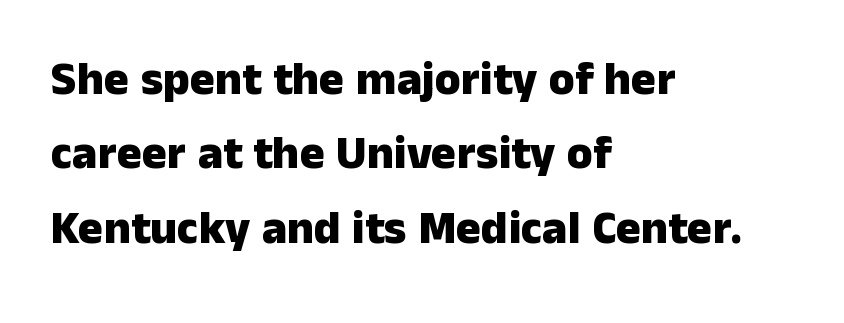
The axis of the letterforms is exactly vertical. The rendering anchors every line to the left-hand side. The lines sit at an ordinary, default distance from one another. Look at the bottom of the vertical strokes: they stop flat, with no serifs. Check under the words: just untouched page. Short note: letters normally spaced.
